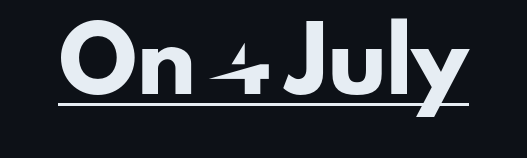
Characters remain perfectly vertical along every line. The rendering uses natural spacing where letterforms have individual widths. Underlined type. The glyphs in this specimen are sans serif. The letters sit at their default tracking, neither squeezed nor spread.
